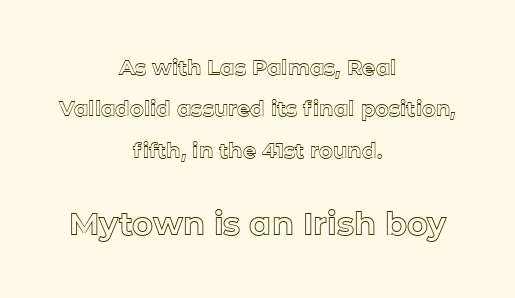
In this sample the second text group is rendered at the bigger scale. Between one letter and the next there's only the usual sliver of space. In terms of posture, this sample is upright. Just letters on the line, the space beneath them empty. One-word summary of the alignment: center. Do the characters align in a grid? No, the font is proportional.
